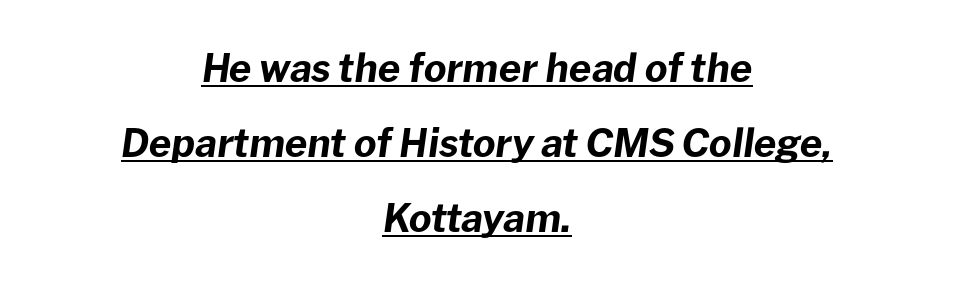
Q: Is the text bold? A: Yes.
Q: Is the text italic (slanted)? A: Yes, it leans right by about 8 degrees.
Q: Is the text underlined? A: Yes.
Q: How is the paragraph aligned? A: Centered.
Q: Is the spacing between letters normal or unusually wide? A: Normal.
Q: Is the spacing between lines tight, normal or loose? A: Loose.
Q: Width (condensed, normal, or wide)? A: Normal.
Q: Stroke contrast? A: Low.
Q: x-height? A: Medium.
Q: Monospaced? A: No.
